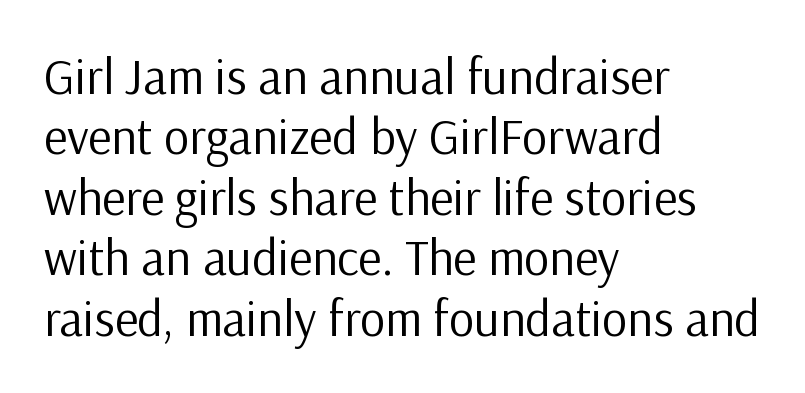
{"serif": "no", "italic": "no", "bold": "no", "weight": "regular", "width": "normal", "stroke_contrast": "low", "x_height": "medium", "monospaced": "no", "underline": "no", "align": "left", "line_spacing_ratio": 1.21, "letter_spacing": "normal", "letter_spacing_em": 0.0, "glyph_px": 50}
